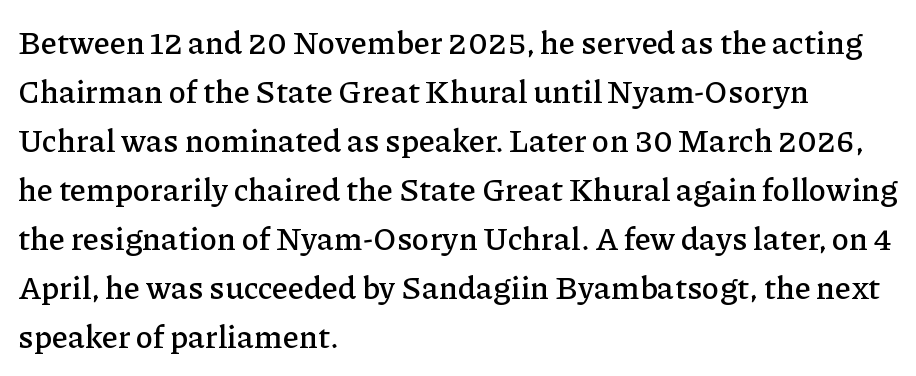
The passage shown is not underscored anywhere. Yep, those are serifs on the letters. Baseline-to-baseline distance is the conventional proportion of letter height. The compositor pushed each line to the left boundary. The rendering keeps characters at their native spacing.
